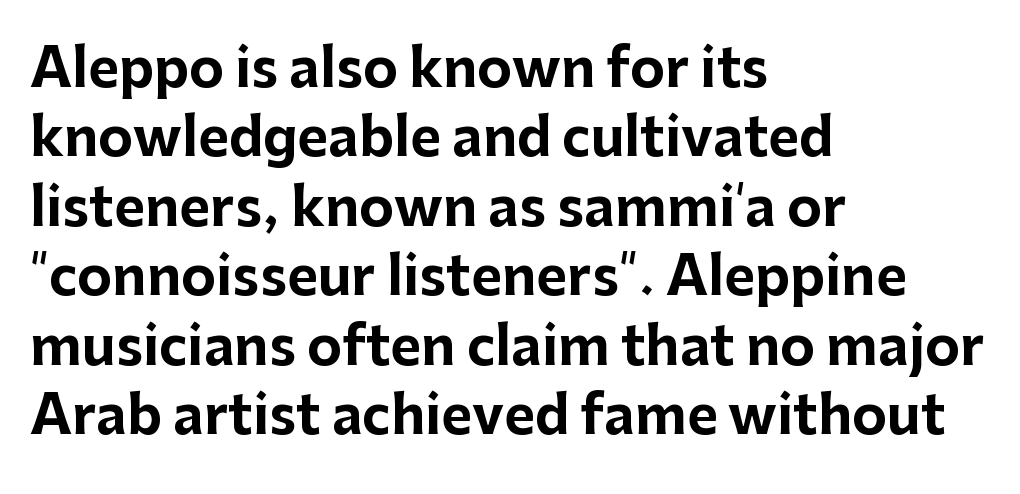
The image shows 53 px bold sans-serif type, upright; set left-aligned, normal line spacing (1.31x), normal letter spacing, not underlined; low stroke contrast and a medium x-height.
